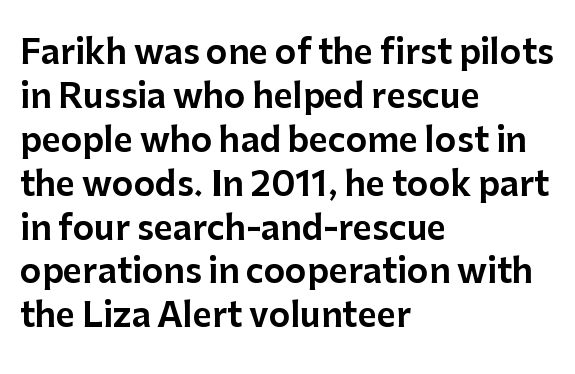
The image shows 33 px sans-serif type, upright; set left-aligned, normal line spacing (1.33x), normal letter spacing, not underlined; low stroke contrast and a medium x-height.
